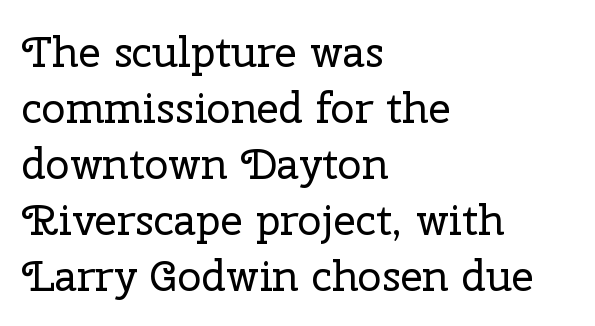
The rendering uses a moderate line-height, typical for paragraphs. Posture: upright roman. Heft: none added — not bold. Type without underlining.
